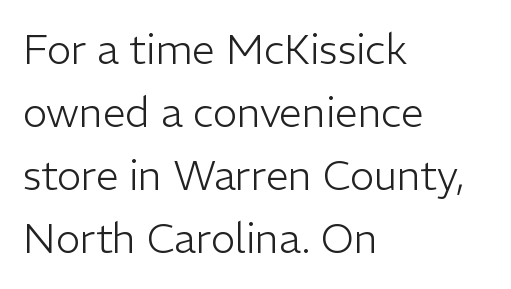
Nobody touched the tracking dial on this one. You could not count columns in this text — the font is proportionally spaced. The letters stand upright; this is a roman face. These lines are composed in type without serifs. The lines in this sample share a left origin and differ only in where they stop. One glance says typical: line gaps are just what's usual.
